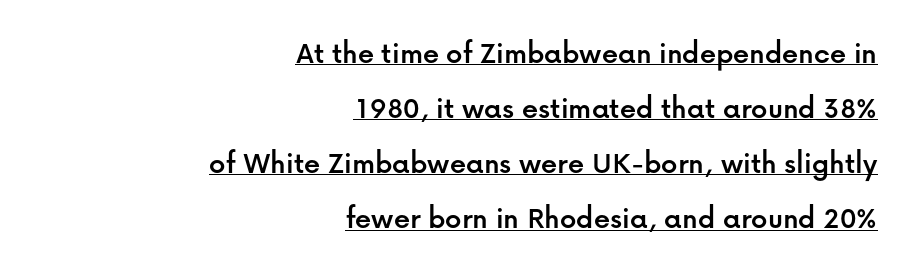
{"serif": "no", "italic": "no", "width": "normal", "stroke_contrast": "low", "x_height": "medium", "monospaced": "no", "underline": "yes", "align": "right", "line_spacing_ratio": 1.72, "letter_spacing": "normal", "letter_spacing_em": 0.0, "glyph_px": 32}
